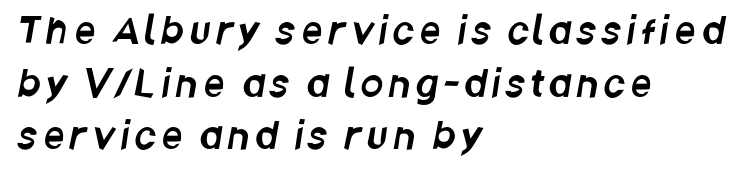
Q: Is the typeface a serif or a sans-serif typeface? A: Sans-serif.
Q: Is the text underlined? A: No.
Q: How is the paragraph aligned? A: Left-aligned.
Q: Is the spacing between lines tight, normal or loose? A: Normal.
Q: Width (condensed, normal, or wide)? A: Condensed.
Q: Stroke contrast? A: Low.
Q: x-height? A: Large.
Q: Monospaced? A: No.
